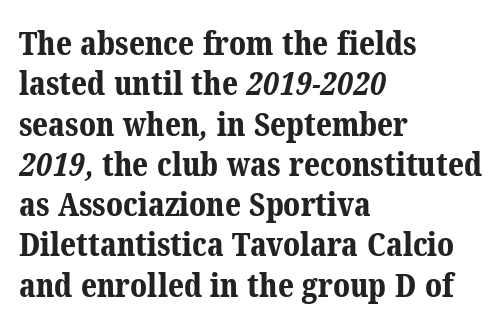
The image shows 33 px bold serif type; set left-aligned, line spacing 1.22x, normal letter spacing, not underlined; medium stroke contrast and a medium x-height.
